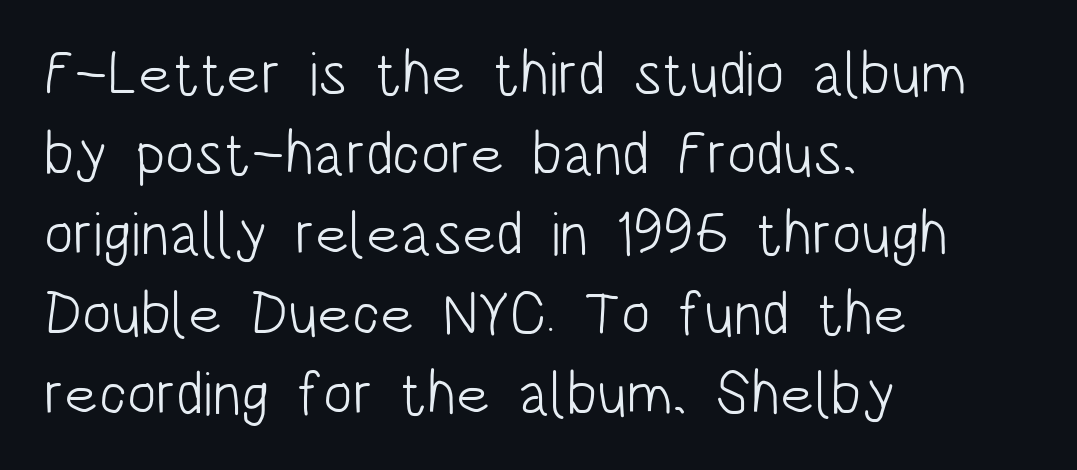
The image shows 61 px light, condensed sans-serif type, upright; set left-aligned, normal line spacing (1.31x), normal letter spacing, not underlined; low stroke contrast and a large x-height.
